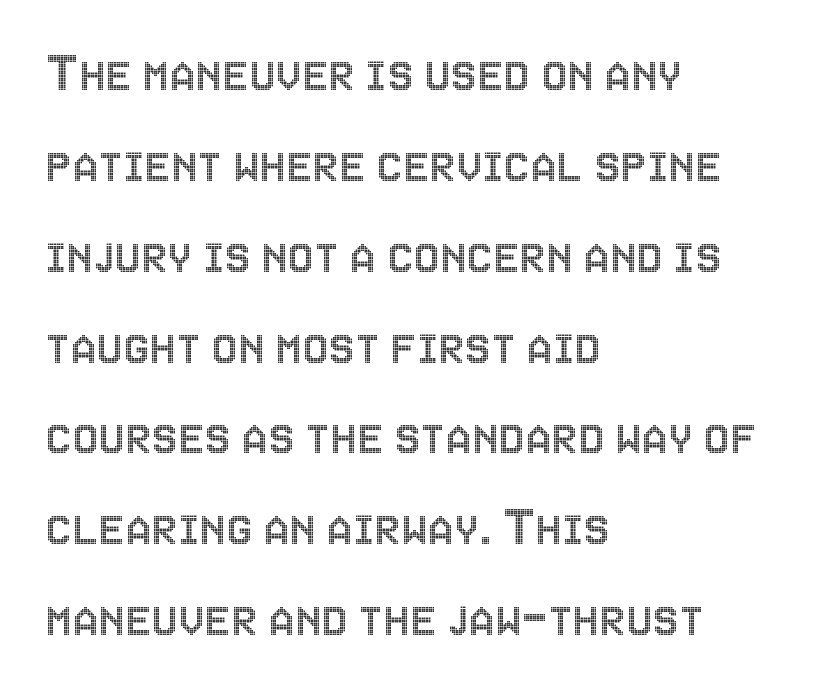
The image shows 59 px condensed type, upright; set left-aligned, normal line spacing (1.54x), normal letter spacing, not underlined; a large x-height.
